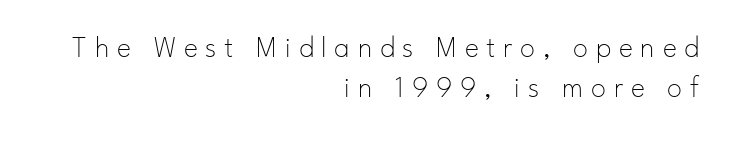
{"serif": "no", "italic": "no", "bold": "no", "weight": "thin", "width": "normal", "stroke_contrast": "low", "x_height": "small", "monospaced": "no", "underline": "no", "align": "right", "line_spacing": "normal", "line_spacing_ratio": 1.35, "letter_spacing": "wide", "letter_spacing_em": 0.26, "glyph_px": 30}
